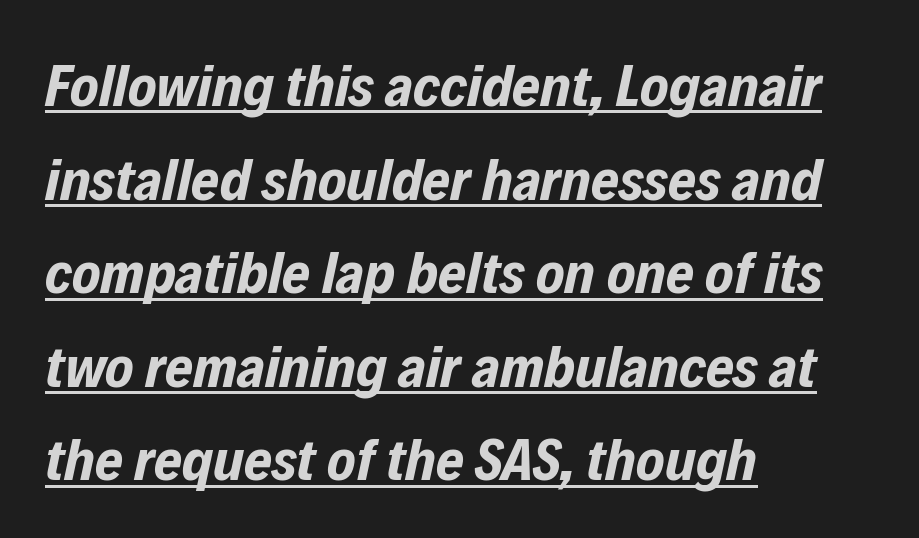
{"italic": "yes", "lean": "right", "slant_degrees": 12, "bold": "yes", "weight": "bold", "width": "condensed", "stroke_contrast": "low", "x_height": "medium", "monospaced": "no", "underline": "yes", "align": "left", "line_spacing": "normal", "line_spacing_ratio": 1.56, "letter_spacing": "normal", "letter_spacing_em": 0.0, "glyph_px": 60}
